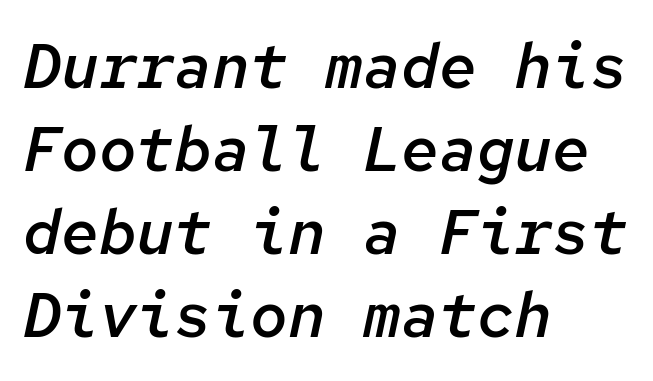
{"italic": "yes", "lean": "right", "slant_degrees": 12, "bold": "semi", "weight": "semibold", "width": "normal", "stroke_contrast": "low", "x_height": "medium", "monospaced": "yes", "underline": "no", "align": "left", "line_spacing": "normal", "line_spacing_ratio": 1.32, "letter_spacing": "normal", "letter_spacing_em": 0.0, "glyph_px": 63}
